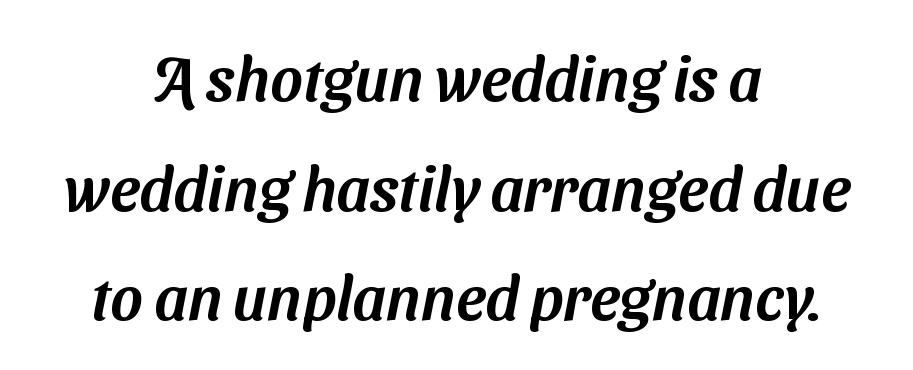
Q: Is the typeface a serif or a sans-serif typeface? A: Sans-serif.
Q: Is the text underlined? A: No.
Q: How is the paragraph aligned? A: Centered.
Q: Is the spacing between letters normal or unusually wide? A: Normal.
Q: Width (condensed, normal, or wide)? A: Normal.
Q: Stroke contrast? A: Medium.
Q: x-height? A: Medium.
Q: Monospaced? A: No.
